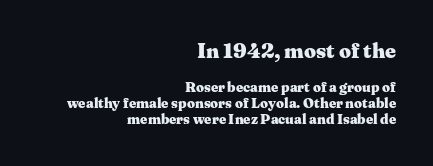
Q: Is the text bold? A: Yes.
Q: Is the text italic (slanted)? A: No, it is upright.
Q: Is the text underlined? A: No.
Q: How is the paragraph aligned? A: Right-aligned.
Q: Is the spacing between letters normal or unusually wide? A: Normal.
Q: Is the spacing between lines tight, normal or loose? A: Tight.
Q: Which block of text is set in a larger size, the first (top) or the second (bottom)? A: The first (top) one.
